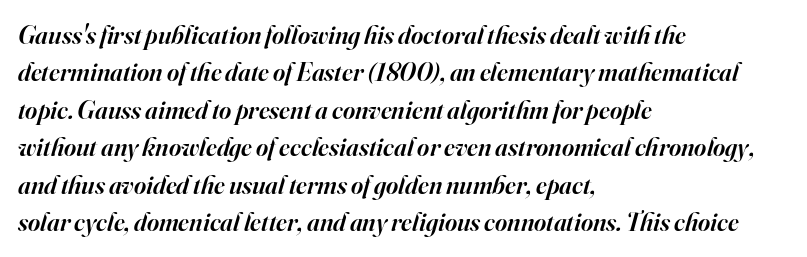
Compared with an ordinary text face, these strokes are moderately heavier — a semibold. Casual observation: everything's shoved over to the left. The tracking reads as untouched default to a designer's eye. Successive baselines arrive at the customary interval.
